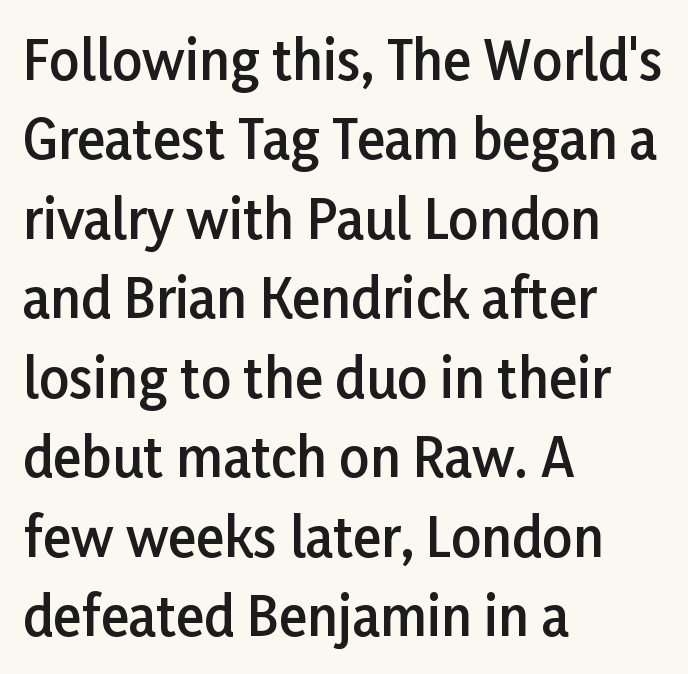
{"serif": "no", "italic": "no", "bold": "semi", "weight": "semibold", "width": "normal", "stroke_contrast": "low", "x_height": "medium", "monospaced": "no", "underline": "no", "align": "left", "line_spacing": "normal", "line_spacing_ratio": 1.5, "letter_spacing": "normal", "letter_spacing_em": 0.0, "glyph_px": 53}
